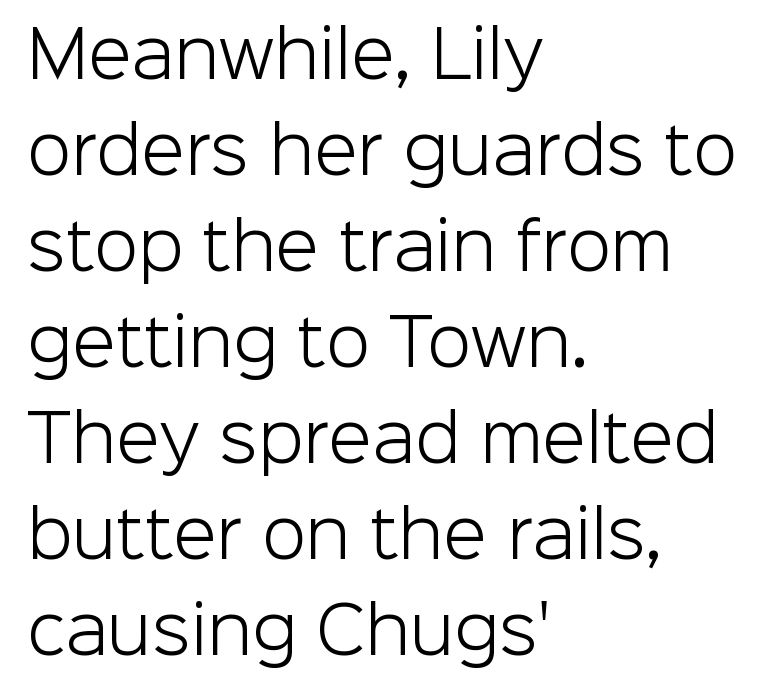
The image shows 64 px light sans-serif type, upright; set left-aligned, normal line spacing (1.5x), normal letter spacing, not underlined; low stroke contrast and a medium x-height.
